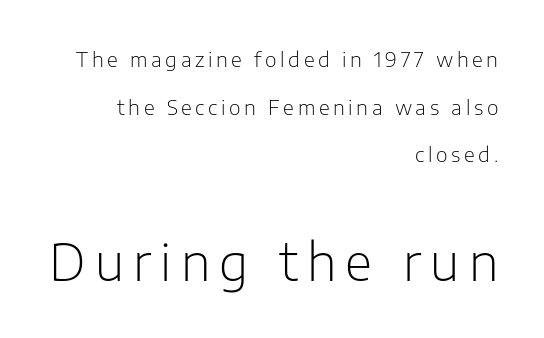
The lower block of text is set noticeably larger than the block above it. Descenders hang freely into open space. Note the varied advance widths — an 'i' is clearly narrower than an 'm'. No feet cap the strokes, marking this as sans-serif type. These lines were composed using upright roman letters. The font sits on the lighter half of the weight spectrum, regular included.
